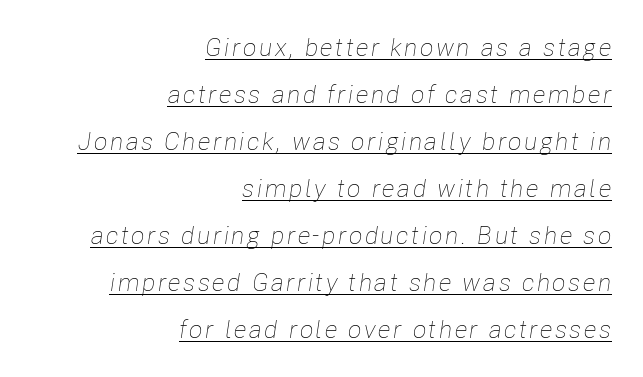
Q: Is the text bold? A: No.
Q: Is the text italic (slanted)? A: Yes, it leans right by about 8 degrees.
Q: Is the text underlined? A: Yes.
Q: How is the paragraph aligned? A: Right-aligned.
